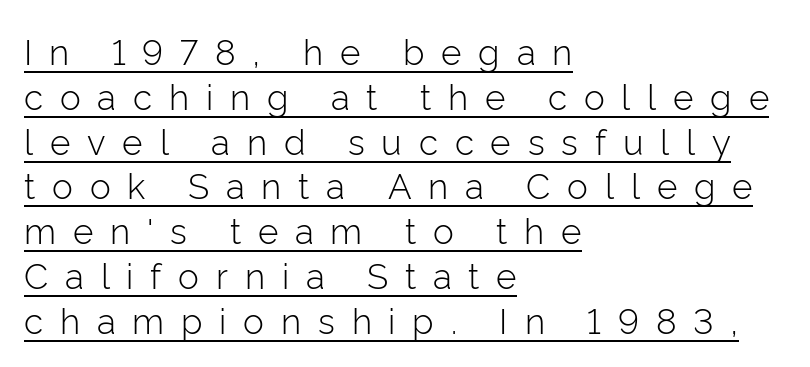
Q: Is the text bold? A: No.
Q: Is the text italic (slanted)? A: No, it is upright.
Q: Is the typeface a serif or a sans-serif typeface? A: Sans-serif.
Q: Is the text underlined? A: Yes.
Q: How is the paragraph aligned? A: Left-aligned.
Q: Is the spacing between letters normal or unusually wide? A: Unusually wide.
Q: Is the spacing between lines tight, normal or loose? A: Normal.
Q: Width (condensed, normal, or wide)? A: Normal.
Q: Stroke contrast? A: Low.
Q: x-height? A: Medium.
Q: Monospaced? A: No.
